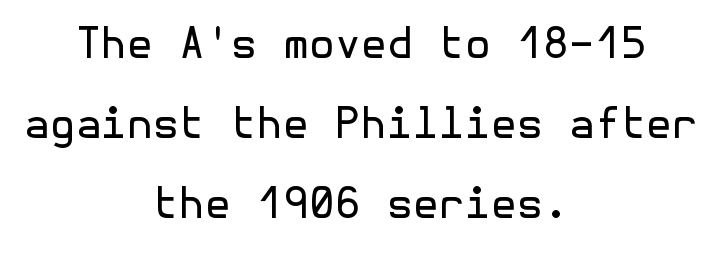
Q: Is the text bold? A: No.
Q: Is the text italic (slanted)? A: No, it is upright.
Q: Is the typeface a serif or a sans-serif typeface? A: Sans-serif.
Q: Is the text underlined? A: No.
Q: How is the paragraph aligned? A: Centered.
Q: Is the spacing between letters normal or unusually wide? A: Normal.
Q: Is the spacing between lines tight, normal or loose? A: Loose.
Q: Width (condensed, normal, or wide)? A: Normal.
Q: x-height? A: Medium.
